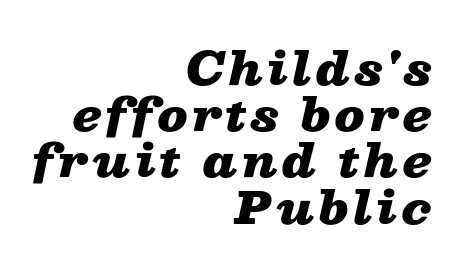
Q: Is the text bold? A: Yes.
Q: Is the text italic (slanted)? A: Yes, it leans right by about 13 degrees.
Q: Is the text underlined? A: No.
Q: How is the paragraph aligned? A: Right-aligned.
Q: Is the spacing between lines tight, normal or loose? A: Tight.
Q: Width (condensed, normal, or wide)? A: Wide.
Q: Stroke contrast? A: Low.
Q: x-height? A: Medium.
Q: Monospaced? A: No.
